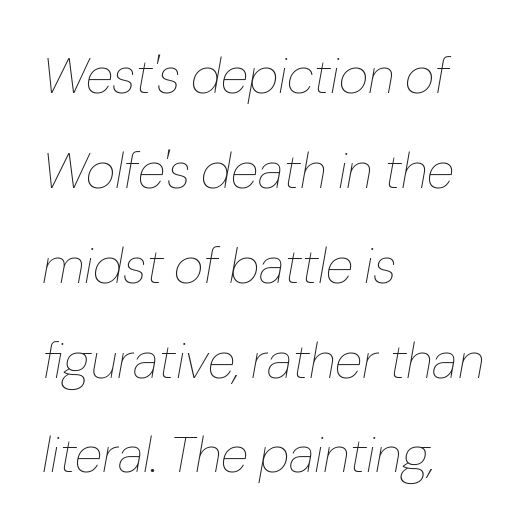
The line texture is even and compact thanks to regular tracking. The letters look calm and open, with moderate or lighter stems. Proportional: the letters do not fall into vertical columns. Each row of text sits above clean, open space. Compared with a centered layout, this one pins lines to the left instead.
